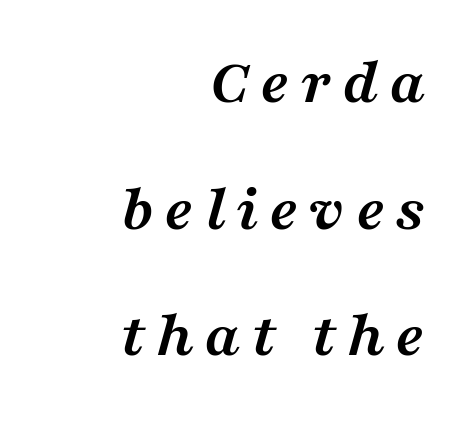
{"serif": "yes", "italic": "yes", "lean": "right", "slant_degrees": 16, "bold": "yes", "weight": "semibold", "width": "wide", "stroke_contrast": "medium", "x_height": "medium", "monospaced": "no", "underline": "no", "align": "right", "line_spacing": "loose", "line_spacing_ratio": 1.95, "glyph_px": 65}
